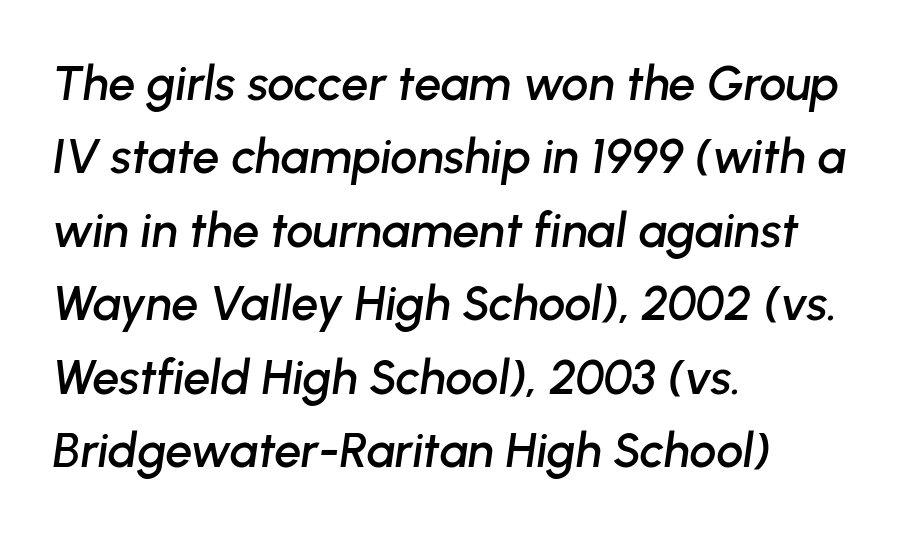
The image shows 48 px text type, italic (leaning right); set left-aligned, normal line spacing (1.53x), normal letter spacing, not underlined; low stroke contrast and a medium x-height.
